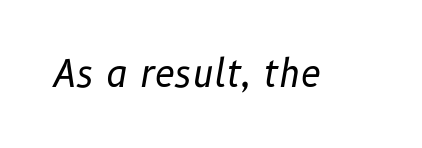
The image shows 37 px regular-weight type, italic (leaning right); set normal letter spacing, not underlined; low stroke contrast and a medium x-height.
